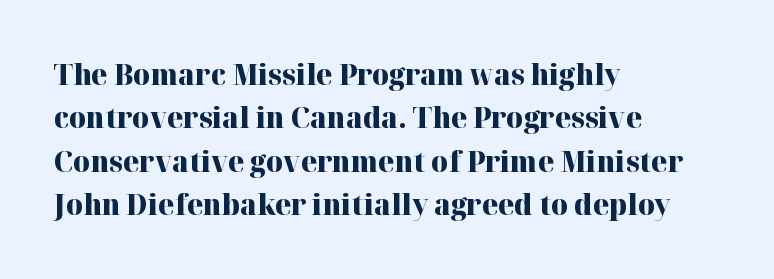
{"serif": "yes", "italic": "no", "bold": "yes", "weight": "heavy", "width": "normal", "stroke_contrast": "high", "x_height": "medium", "monospaced": "no", "underline": "no", "align": "left", "line_spacing": "normal", "line_spacing_ratio": 1.5, "letter_spacing": "normal", "letter_spacing_em": 0.0, "glyph_px": 29}
